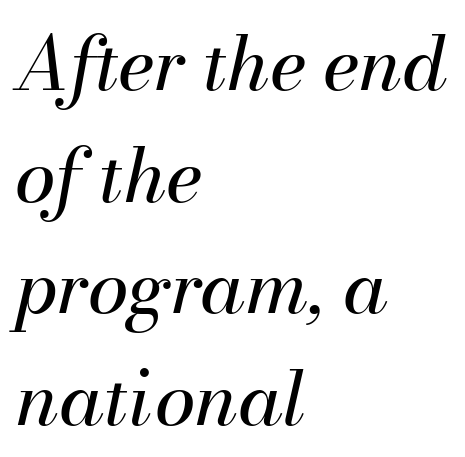
A light-to-regular cut is what we see here. Decoration check: the copy has no underline. When letters slant like this, we call the style italic. A typesetter would call this leading conventional body-copy spacing. A classic flush-left, rag-right setting is used for this passage. The face used here is rendered with its standard letterfit.
